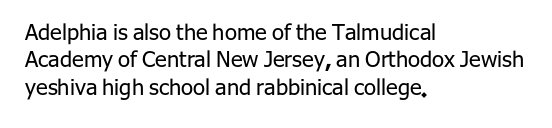
The image shows 22 px text type, upright; set left-aligned, line spacing 1.24x, normal letter spacing, not underlined.
